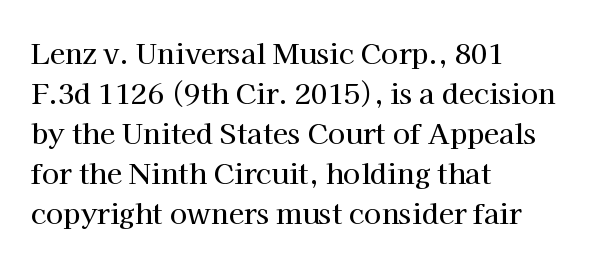
Q: Is the text italic (slanted)? A: No, it is upright.
Q: Is the typeface a serif or a sans-serif typeface? A: Serif.
Q: Is the text underlined? A: No.
Q: How is the paragraph aligned? A: Left-aligned.
Q: Is the spacing between letters normal or unusually wide? A: Normal.
Q: Is the spacing between lines tight, normal or loose? A: Normal.
Q: Width (condensed, normal, or wide)? A: Normal.
Q: Stroke contrast? A: High.
Q: x-height? A: Medium.
Q: Monospaced? A: No.
